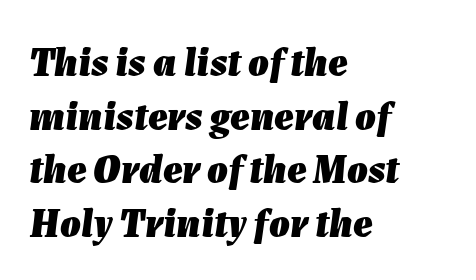
Q: Is the text bold? A: Yes.
Q: Is the text italic (slanted)? A: Yes, it leans right by about 7 degrees.
Q: Is the text underlined? A: No.
Q: How is the paragraph aligned? A: Left-aligned.
Q: Is the spacing between letters normal or unusually wide? A: Normal.
Q: Is the spacing between lines tight, normal or loose? A: Normal.
Q: Width (condensed, normal, or wide)? A: Normal.
Q: Stroke contrast? A: Low.
Q: x-height? A: Medium.
Q: Monospaced? A: No.
